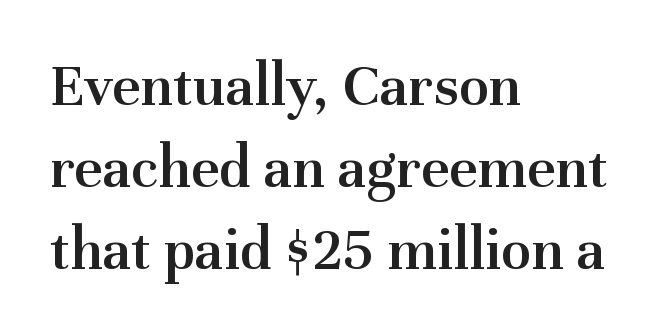
Q: Is the text bold? A: Semi-bold.
Q: Is the text italic (slanted)? A: No, it is upright.
Q: Is the typeface a serif or a sans-serif typeface? A: Serif.
Q: Is the text underlined? A: No.
Q: How is the paragraph aligned? A: Left-aligned.
Q: Is the spacing between letters normal or unusually wide? A: Normal.
Q: Is the spacing between lines tight, normal or loose? A: Normal.
Q: Width (condensed, normal, or wide)? A: Normal.
Q: Stroke contrast? A: Medium.
Q: x-height? A: Medium.
Q: Monospaced? A: No.
